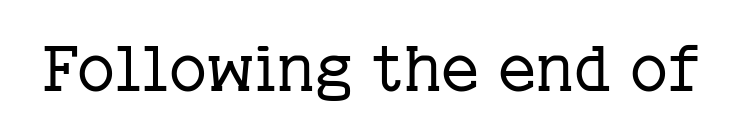
Descenders are the only things crossing below the line. Standard letterfit; no display-style spreading of the glyphs. Here the designer chose a conventional face with non-uniform glyph widths. Type style note: has serifs. Upright lettering throughout.
